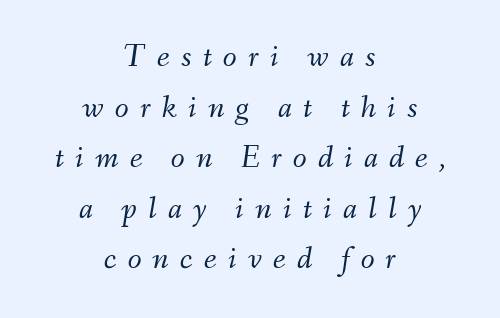
Baseline-to-baseline distance is the conventional proportion of letter height. Is this a heavy cut? Hardly; it is regular or lighter. The rendering uses natural spacing where letterforms have individual widths. Quick note: italic.
